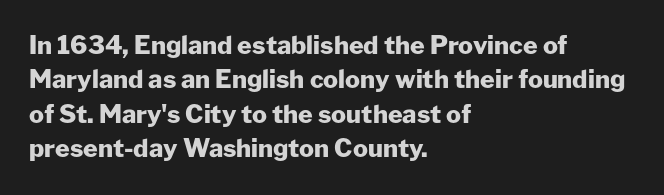
{"italic": "no", "bold": "yes", "underline": "no", "align": "left", "line_spacing": "normal", "line_spacing_ratio": 1.38, "letter_spacing": "normal", "letter_spacing_em": 0.0, "glyph_px": 25}
